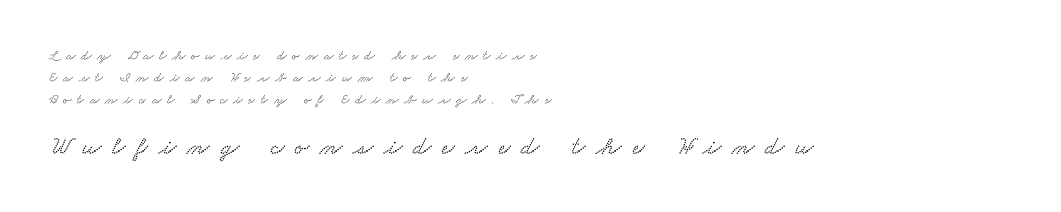
Q: Is the text underlined? A: No.
Q: How is the paragraph aligned? A: Left-aligned.
Q: Is the spacing between letters normal or unusually wide? A: Unusually wide.
Q: Is the spacing between lines tight, normal or loose? A: Normal.
Q: Which block of text is set in a larger size, the first (top) or the second (bottom)? A: The second (bottom) one.
